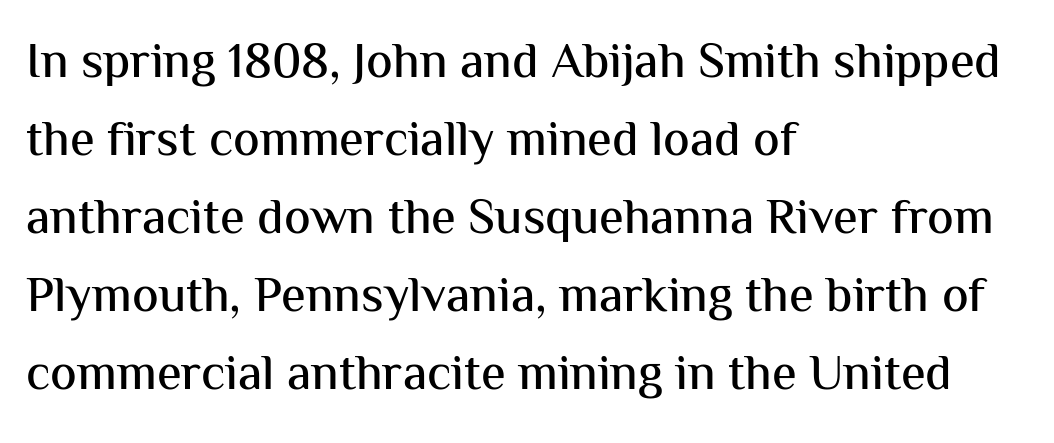
{"serif": "no", "italic": "no", "width": "normal", "stroke_contrast": "medium", "x_height": "medium", "monospaced": "no", "underline": "no", "align": "left", "line_spacing": "normal", "line_spacing_ratio": 1.56, "letter_spacing": "normal", "letter_spacing_em": 0.0, "glyph_px": 50}
